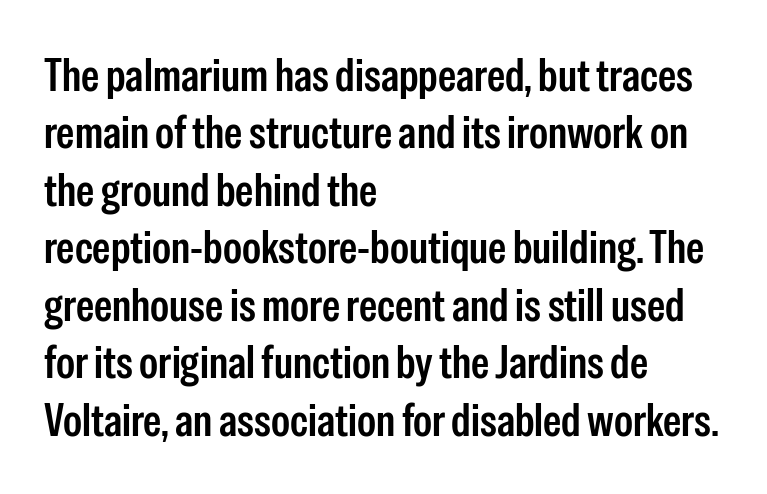
The image shows 46 px semibold, condensed sans-serif type, upright; set left-aligned, normal line spacing (1.25x), normal letter spacing, not underlined; low stroke contrast and a medium x-height.
